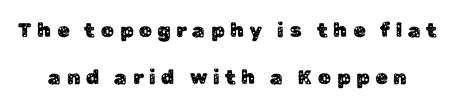
{"italic": "no", "underline": "no", "line_spacing": "loose", "line_spacing_ratio": 2.33, "letter_spacing": "wide", "letter_spacing_em": 0.29, "glyph_px": 20}
